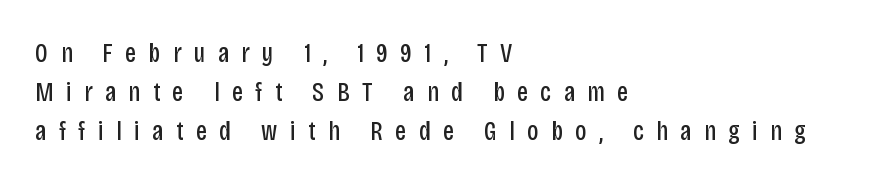
The image shows 28 px regular-weight, condensed sans-serif type, upright; set left-aligned, normal line spacing (1.39x), unusually wide letter spacing (+0.45 em), not underlined; low stroke contrast and a large x-height.
